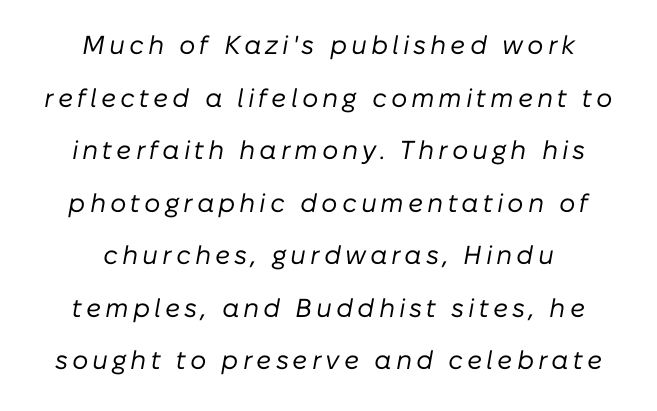
{"italic": "yes", "lean": "right", "slant_degrees": 10, "bold": "no", "underline": "no", "align": "center", "line_spacing": "loose", "line_spacing_ratio": 2.02, "glyph_px": 26}
